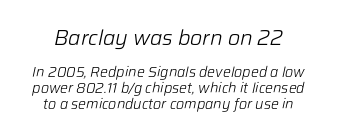
{"italic": "yes", "lean": "right", "slant_degrees": 12, "bold": "no", "underline": "no", "align": "center", "line_spacing": "tight", "line_spacing_ratio": 1.12, "letter_spacing": "normal", "letter_spacing_em": 0.0, "larger_block": "first", "size_ratio": 1.5, "glyph_px": 21}
